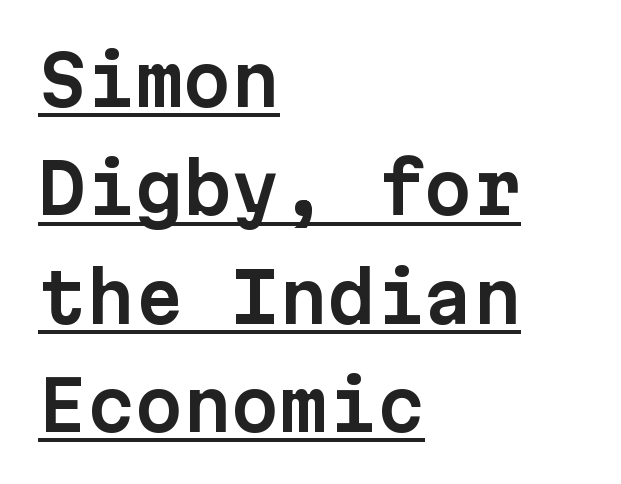
The image shows 69 px sans-serif type, upright, monospaced; set left-aligned, normal line spacing (1.57x), normal letter spacing, underlined; low stroke contrast and a medium x-height.
